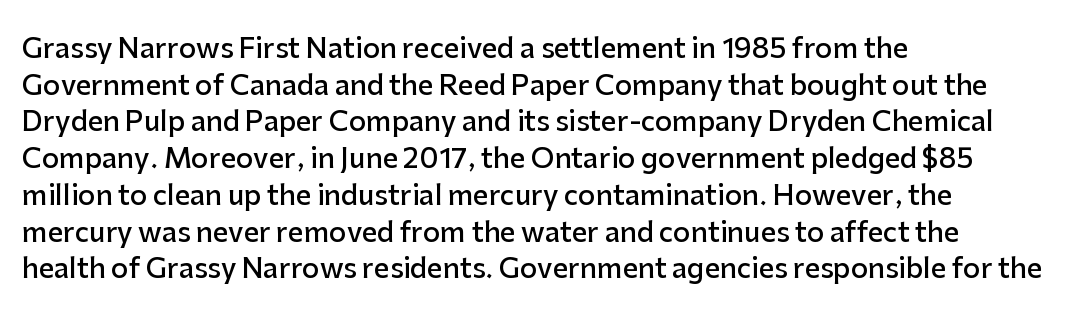
The image shows 27 px text type, upright; set left-aligned, normal line spacing (1.36x), normal letter spacing, not underlined.
